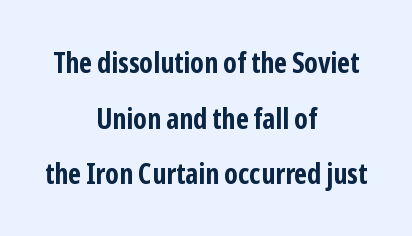
{"serif": "no", "italic": "no", "bold": "yes", "weight": "bold", "width": "condensed", "stroke_contrast": "low", "x_height": "medium", "monospaced": "no", "underline": "no", "align": "center", "line_spacing": "loose", "line_spacing_ratio": 1.92, "letter_spacing": "normal", "letter_spacing_em": 0.0, "glyph_px": 29}
